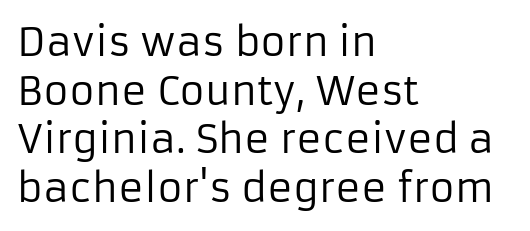
{"serif": "no", "italic": "no", "bold": "no", "weight": "regular", "width": "normal", "stroke_contrast": "low", "x_height": "medium", "monospaced": "no", "underline": "no", "align": "left", "line_spacing": "normal", "line_spacing_ratio": 1.25, "letter_spacing": "normal", "letter_spacing_em": 0.0, "glyph_px": 39}
